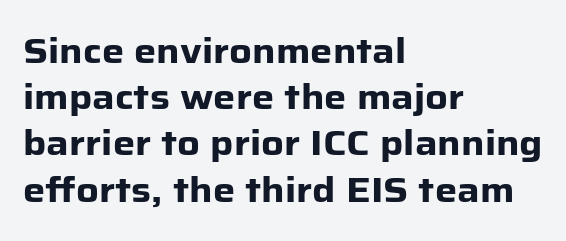
Bare-footed words on every line. Plenty of ink on the page — the face is bold. Does the type have serifs? No, each stem ends abruptly. Ascenders rise straight up at ninety degrees.
